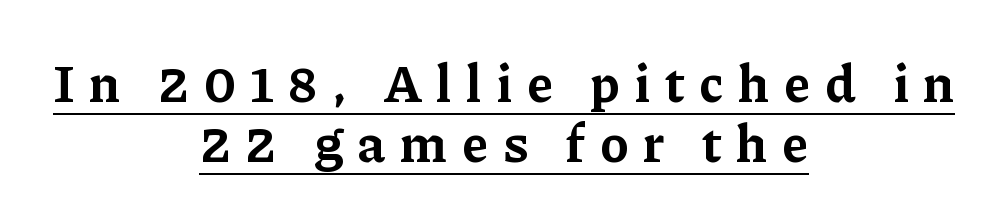
Q: Is the text bold? A: Yes.
Q: Is the text italic (slanted)? A: No, it is upright.
Q: Is the typeface a serif or a sans-serif typeface? A: Serif.
Q: Is the text underlined? A: Yes.
Q: How is the paragraph aligned? A: Centered.
Q: Is the spacing between letters normal or unusually wide? A: Unusually wide.
Q: Is the spacing between lines tight, normal or loose? A: Tight.
Q: Width (condensed, normal, or wide)? A: Normal.
Q: Stroke contrast? A: Low.
Q: x-height? A: Medium.
Q: Monospaced? A: No.
